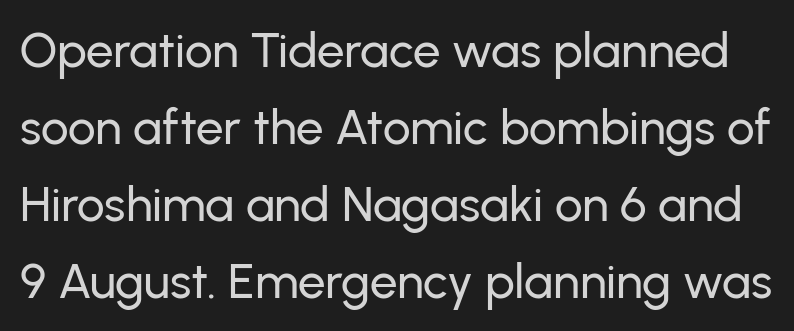
{"serif": "no", "italic": "no", "width": "normal", "stroke_contrast": "low", "x_height": "medium", "monospaced": "no", "underline": "no", "line_spacing": "normal", "line_spacing_ratio": 1.57, "letter_spacing": "normal", "letter_spacing_em": 0.0, "glyph_px": 49}
